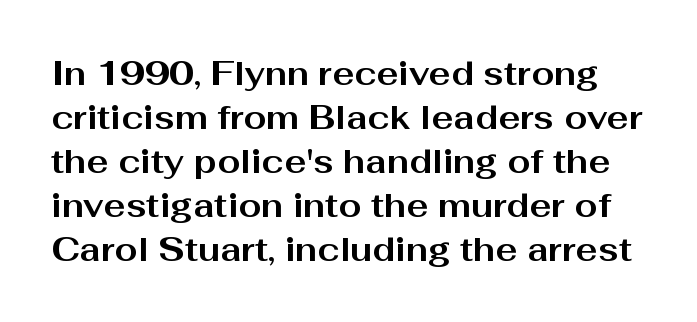
The image shows 33 px bold, wide sans-serif type, upright; set normal line spacing (1.33x), normal letter spacing, not underlined; medium stroke contrast and a medium x-height.
